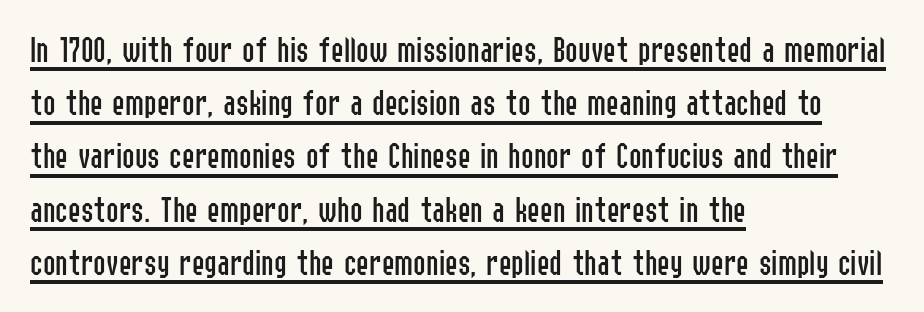
The image shows 38 px regular-weight, condensed sans-serif type, upright; set left-aligned, normal line spacing (1.4x), normal letter spacing, underlined; low stroke contrast and a medium x-height.
